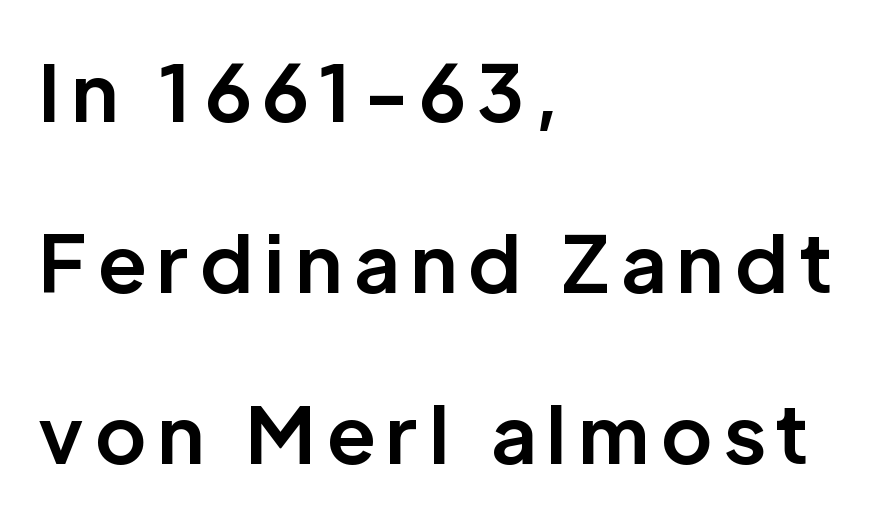
The font is running at its bold setting. One-word summary of the alignment: left. Any mark beneath the type? The region is blank. Loosely led — the rows are spread out.
